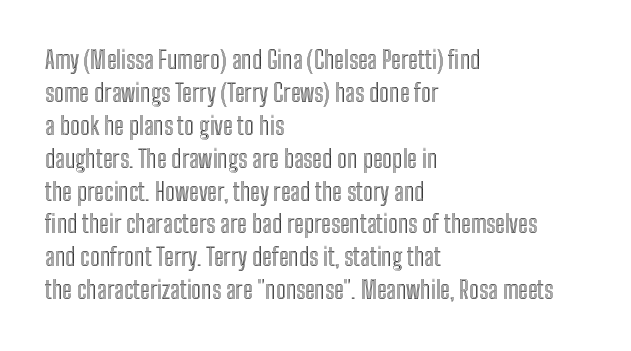
Q: Is the text italic (slanted)? A: No, it is upright.
Q: Is the text underlined? A: No.
Q: How is the paragraph aligned? A: Left-aligned.
Q: Is the spacing between letters normal or unusually wide? A: Normal.
Q: Is the spacing between lines tight, normal or loose? A: Normal.
